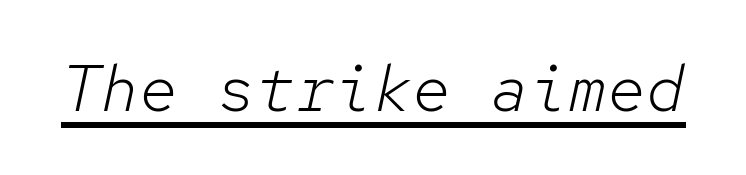
{"italic": "yes", "lean": "right", "slant_degrees": 12, "bold": "no", "weight": "light", "width": "normal", "stroke_contrast": "low", "x_height": "medium", "monospaced": "yes", "underline": "yes", "letter_spacing": "normal", "letter_spacing_em": 0.0, "glyph_px": 65}
